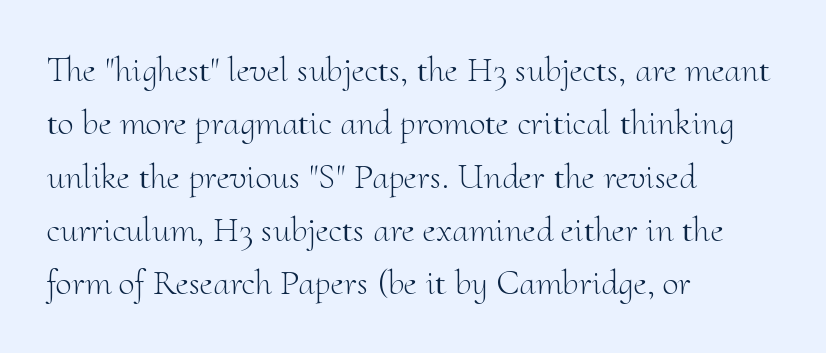
Think of a printed novel: that variable character pitch is what you see here. Characters remain perfectly vertical along every line. Is this a heavy cut? Hardly; it is regular or lighter. The space between consecutive lines is moderate.
